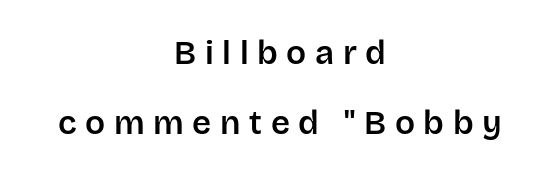
The image shows 33 px sans-serif type, upright; set centered, loose line spacing (2.11x), unusually wide letter spacing (+0.26 em), not underlined; low stroke contrast and a large x-height.
